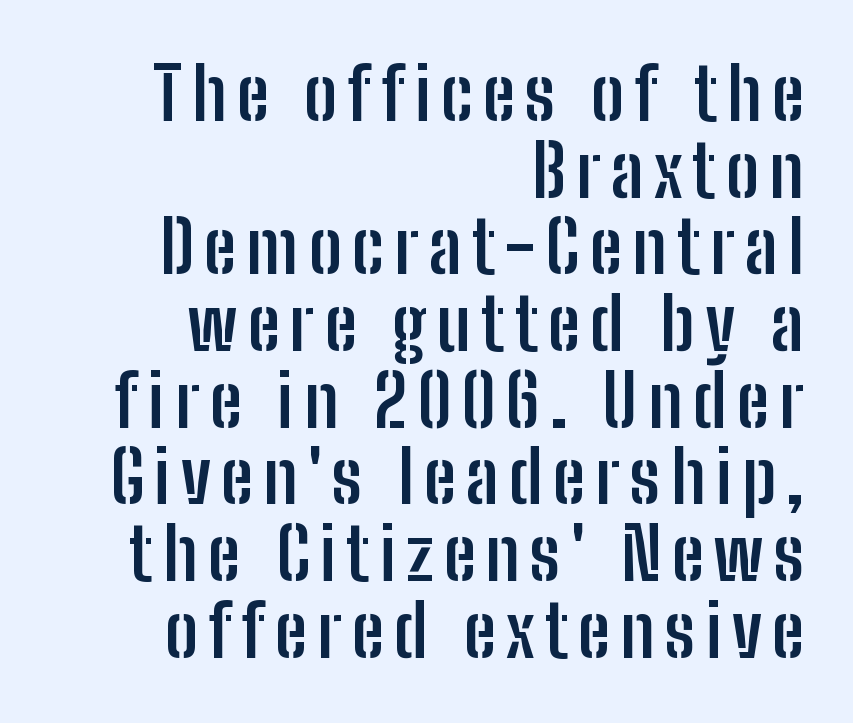
The image shows 73 px semibold, condensed sans-serif type, upright; set right-aligned, tight line spacing (1.05x), not underlined; low stroke contrast and a medium x-height.
